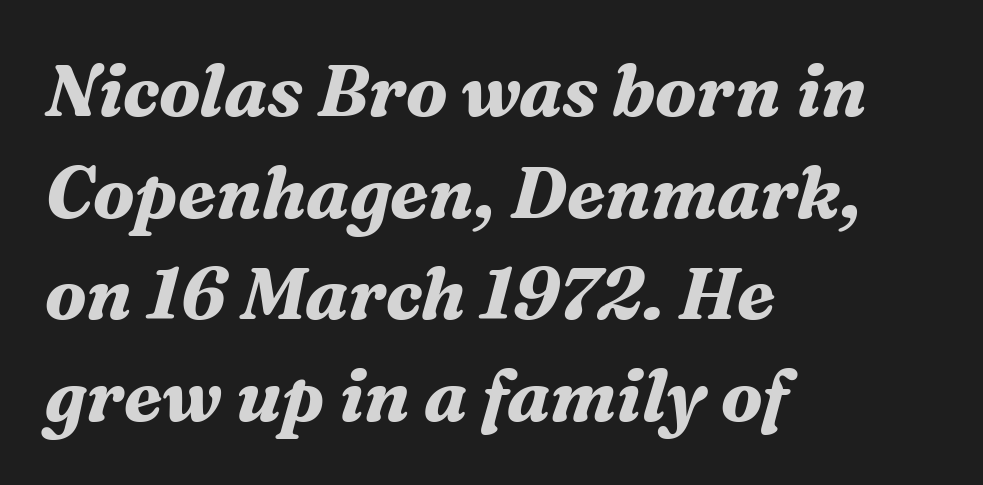
Q: Is the text bold? A: Yes.
Q: Is the text italic (slanted)? A: Yes, it leans right by about 16 degrees.
Q: Is the typeface a serif or a sans-serif typeface? A: Serif.
Q: Is the text underlined? A: No.
Q: How is the paragraph aligned? A: Left-aligned.
Q: Is the spacing between letters normal or unusually wide? A: Normal.
Q: Is the spacing between lines tight, normal or loose? A: Normal.
Q: Width (condensed, normal, or wide)? A: Normal.
Q: Stroke contrast? A: Medium.
Q: x-height? A: Medium.
Q: Monospaced? A: No.
